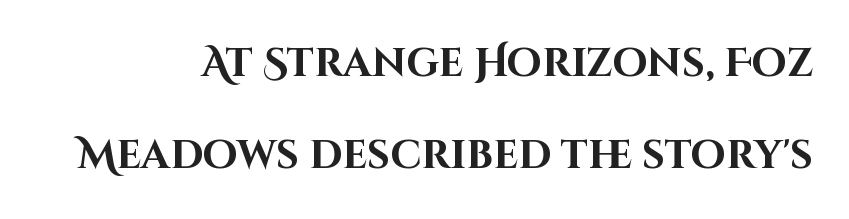
{"serif": "no", "italic": "no", "bold": "yes", "weight": "bold", "width": "normal", "stroke_contrast": "high", "x_height": "large", "monospaced": "no", "underline": "no", "align": "right", "line_spacing": "loose", "line_spacing_ratio": 2.29, "letter_spacing": "normal", "letter_spacing_em": 0.0, "glyph_px": 40}
